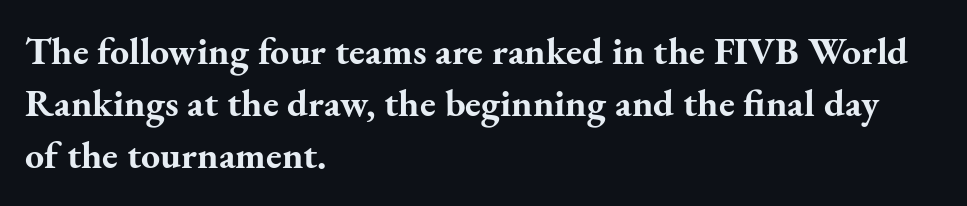
The image shows 38 px bold serif type, upright; set left-aligned, normal line spacing (1.37x), normal letter spacing, not underlined; medium stroke contrast and a small x-height.
